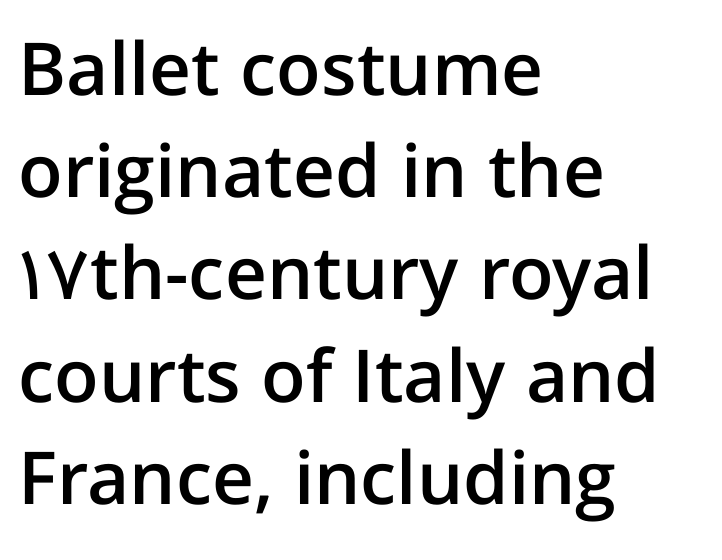
Q: Is the text bold? A: Semi-bold.
Q: Is the text italic (slanted)? A: No, it is upright.
Q: Is the typeface a serif or a sans-serif typeface? A: Sans-serif.
Q: Is the text underlined? A: No.
Q: How is the paragraph aligned? A: Left-aligned.
Q: Is the spacing between letters normal or unusually wide? A: Normal.
Q: Is the spacing between lines tight, normal or loose? A: Normal.
Q: Width (condensed, normal, or wide)? A: Normal.
Q: Stroke contrast? A: Low.
Q: x-height? A: Medium.
Q: Monospaced? A: No.
